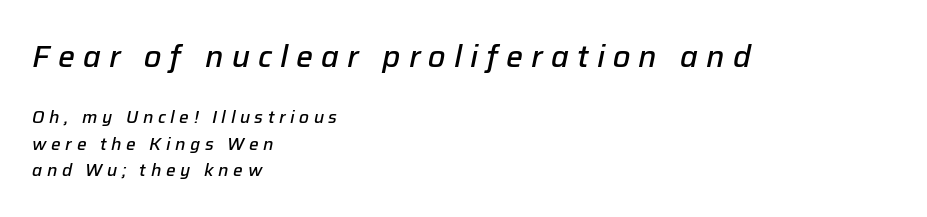
Each letter keeps its own natural width here, so spacing adapts to shape. There is plenty of visible air inserted between adjacent glyphs. In terms of posture, this sample is oblique. Is the type bold? Partly — it's a semibold, heavier than regular but not fully bold. One-word summary of the alignment: left. Letters rest on an invisible, unmarked baseline.
